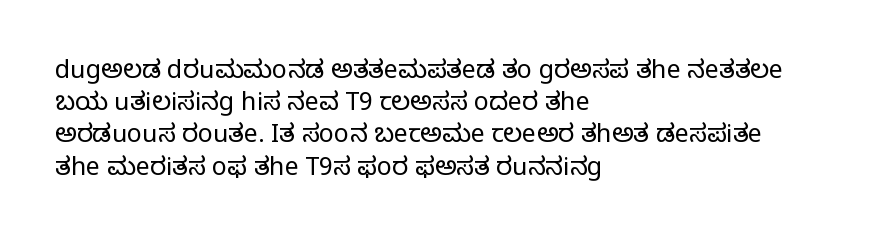
Q: Is the text bold? A: No.
Q: Is the text italic (slanted)? A: No, it is upright.
Q: Is the text underlined? A: No.
Q: How is the paragraph aligned? A: Left-aligned.
Q: Is the spacing between letters normal or unusually wide? A: Normal.
Q: Is the spacing between lines tight, normal or loose? A: Normal.
